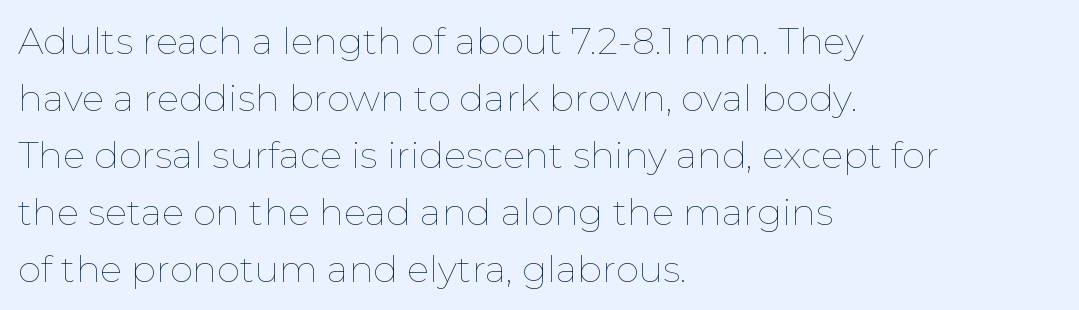
The image shows 37 px thin type, upright; set left-aligned, normal line spacing (1.54x), normal letter spacing, not underlined; low stroke contrast and a medium x-height.
